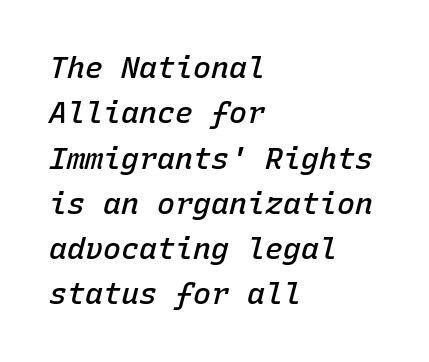
Q: Is the text bold? A: Semi-bold.
Q: Is the text italic (slanted)? A: Yes, it leans right by about 15 degrees.
Q: Is the text underlined? A: No.
Q: How is the paragraph aligned? A: Left-aligned.
Q: Is the spacing between letters normal or unusually wide? A: Normal.
Q: Is the spacing between lines tight, normal or loose? A: Normal.
Q: Width (condensed, normal, or wide)? A: Normal.
Q: Stroke contrast? A: Low.
Q: x-height? A: Medium.
Q: Monospaced? A: Yes.
